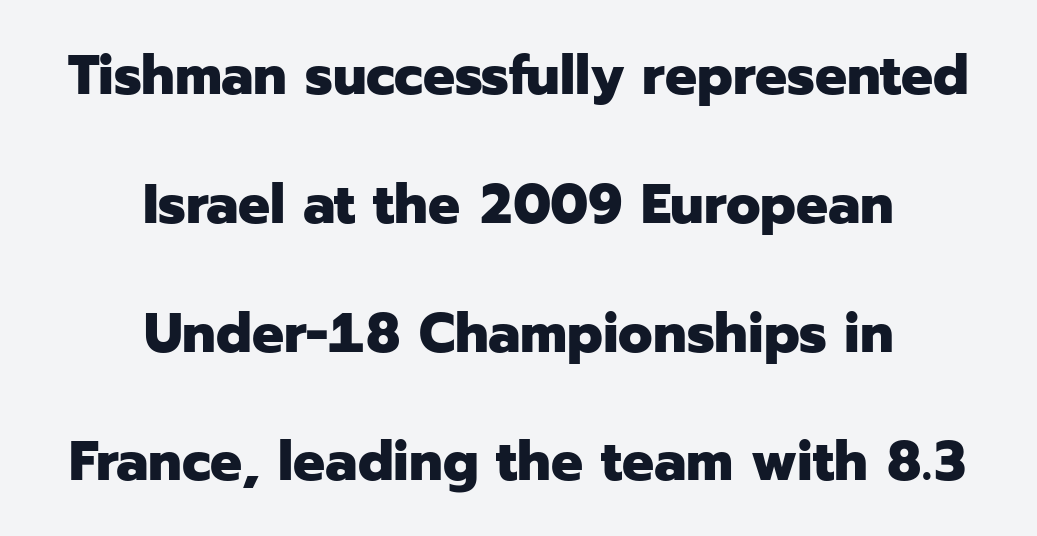
{"serif": "no", "italic": "no", "bold": "yes", "weight": "heavy", "width": "normal", "stroke_contrast": "low", "x_height": "medium", "monospaced": "no", "underline": "no", "align": "center", "line_spacing": "loose", "line_spacing_ratio": 2.3, "letter_spacing": "normal", "letter_spacing_em": 0.0, "glyph_px": 56}
